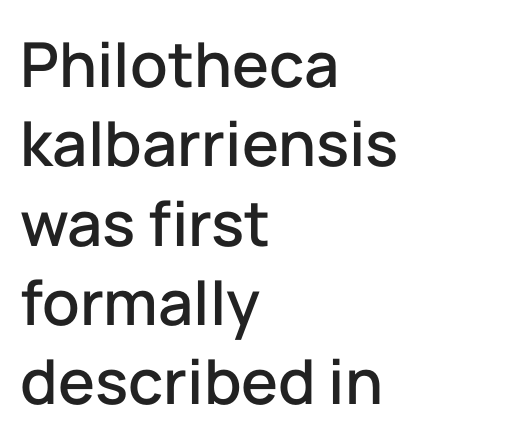
The image shows 62 px sans-serif type, upright; set left-aligned, normal line spacing (1.28x), normal letter spacing, not underlined; low stroke contrast and a medium x-height.
